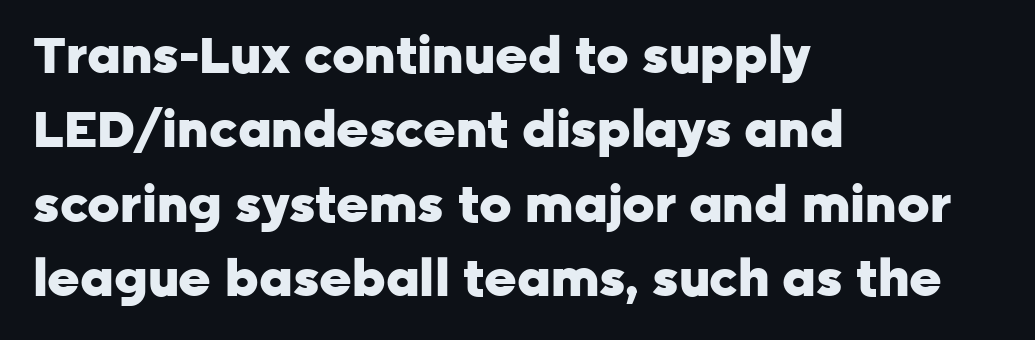
Q: Is the text bold? A: Yes.
Q: Is the text italic (slanted)? A: No, it is upright.
Q: Is the typeface a serif or a sans-serif typeface? A: Sans-serif.
Q: Is the text underlined? A: No.
Q: How is the paragraph aligned? A: Left-aligned.
Q: Is the spacing between letters normal or unusually wide? A: Normal.
Q: Is the spacing between lines tight, normal or loose? A: Normal.
Q: Width (condensed, normal, or wide)? A: Normal.
Q: Stroke contrast? A: Low.
Q: x-height? A: Medium.
Q: Monospaced? A: No.
